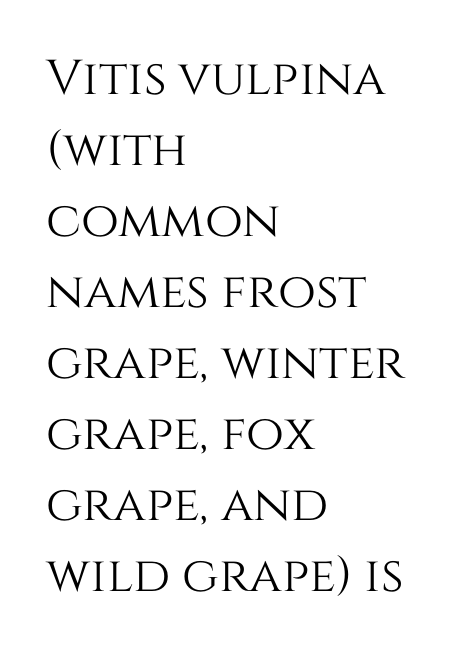
The image shows 49 px text type, upright; set left-aligned, normal line spacing (1.45x), normal letter spacing, not underlined; medium stroke contrast and a large x-height.
